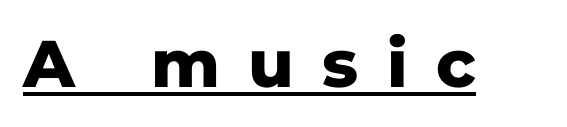
The typesetting leans heavy: a genuine bold. The passage shown is underscored from start to finish. This sample uses an upright cut, with every glyph sitting square on the baseline. The rendering uses natural spacing where letterforms have individual widths. This is sans-serif lettering, the kind often seen on screens and signage. The tracking jumps out immediately: characters are airy and widely separated.
